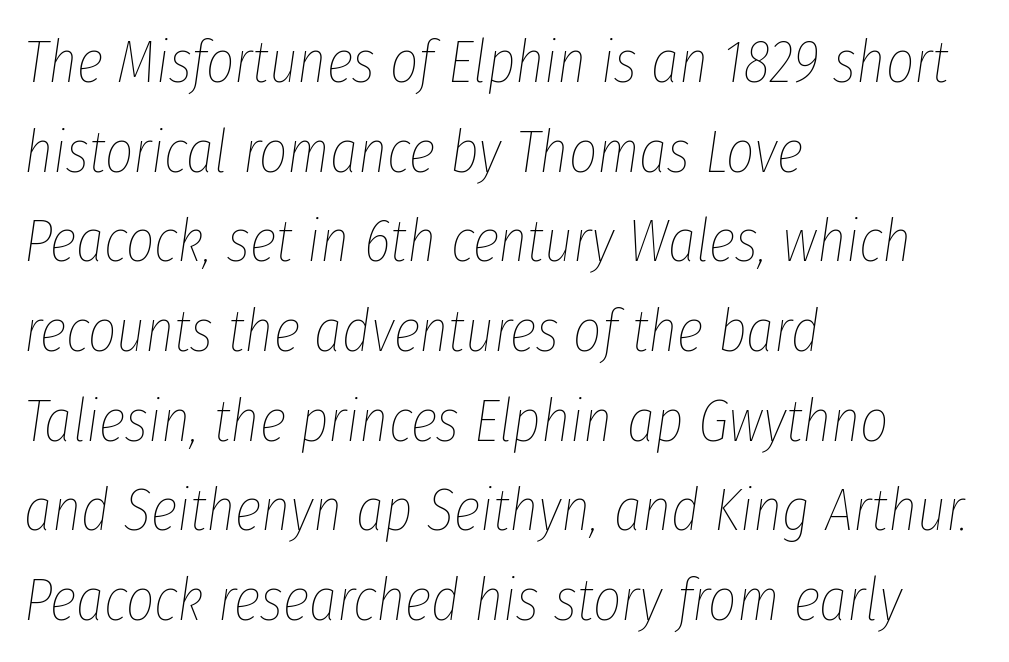
The image shows 61 px thin, condensed type, italic (leaning right); set left-aligned, normal line spacing (1.47x), normal letter spacing, not underlined; low stroke contrast and a medium x-height.
